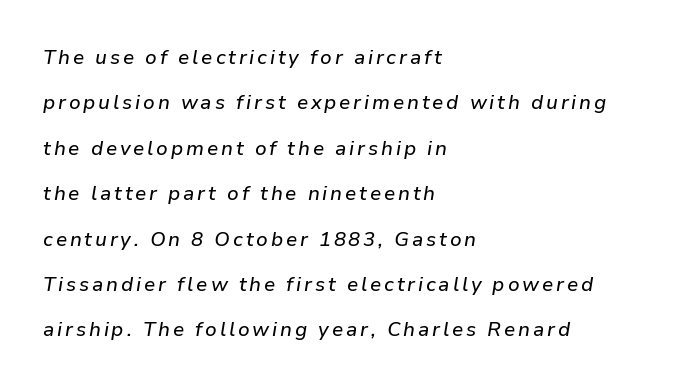
{"italic": "yes", "lean": "right", "slant_degrees": 9, "underline": "no", "align": "left", "line_spacing": "loose", "line_spacing_ratio": 2.27, "glyph_px": 20}
